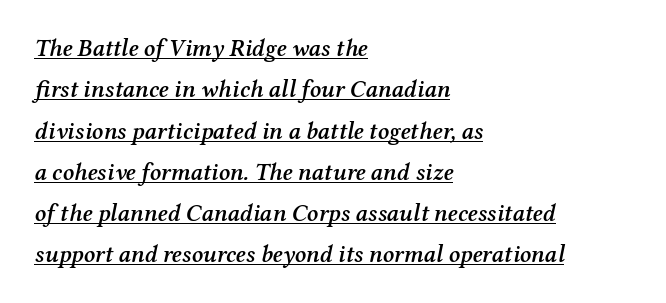
{"italic": "yes", "lean": "right", "slant_degrees": 12, "bold": "semi", "underline": "yes", "align": "left", "line_spacing_ratio": 1.72, "letter_spacing": "normal", "letter_spacing_em": 0.0, "glyph_px": 24}
